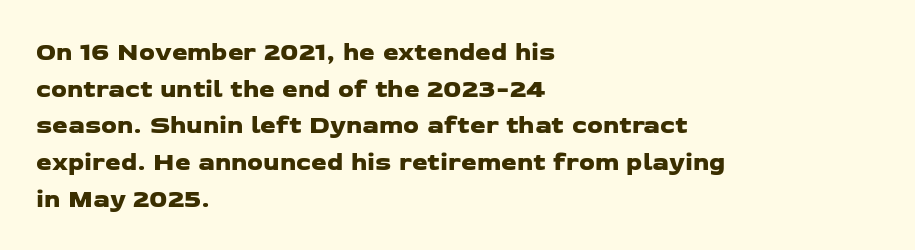
Q: Is the text underlined? A: No.
Q: How is the paragraph aligned? A: Left-aligned.
Q: Is the spacing between letters normal or unusually wide? A: Normal.
Q: Is the spacing between lines tight, normal or loose? A: Normal.
